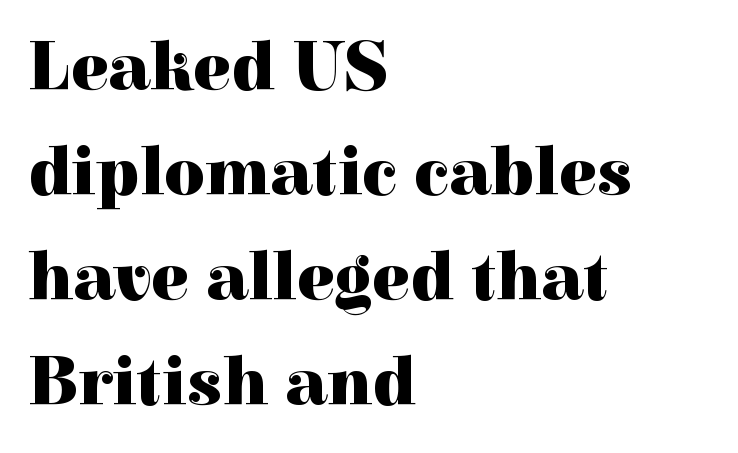
{"serif": "yes", "italic": "no", "bold": "yes", "weight": "heavy", "width": "normal", "x_height": "medium", "monospaced": "no", "underline": "no", "align": "left", "line_spacing": "normal", "line_spacing_ratio": 1.5, "letter_spacing": "normal", "letter_spacing_em": 0.0, "glyph_px": 70}
